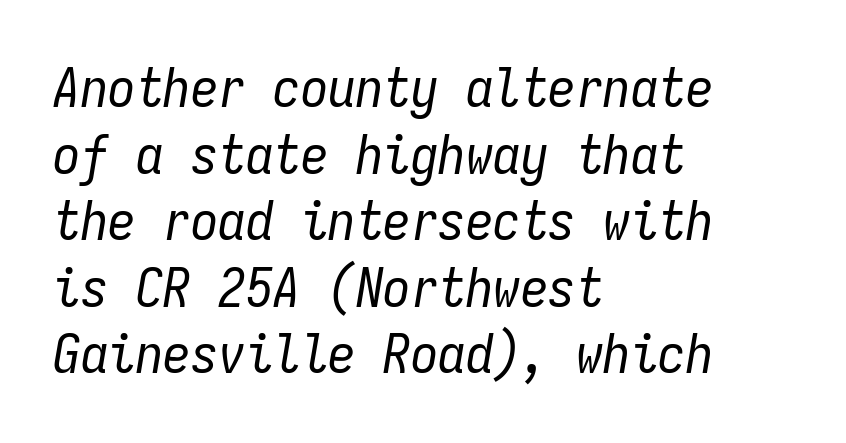
Emphasis-style slanted type is in use. Is this a fixed-width face? Yes — each glyph sits in an identical cell. Check the space under the baseline: it is left empty. This reads as an unemphasized weight, regular at the heaviest.
